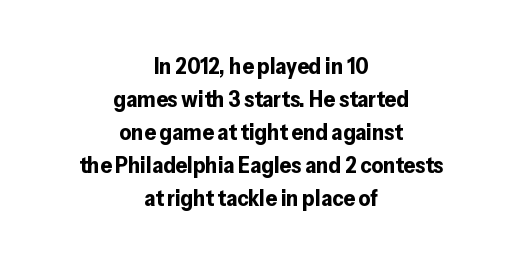
{"italic": "no", "bold": "yes", "underline": "no", "align": "center", "line_spacing": "normal", "line_spacing_ratio": 1.44, "letter_spacing": "normal", "letter_spacing_em": 0.0, "glyph_px": 23}
